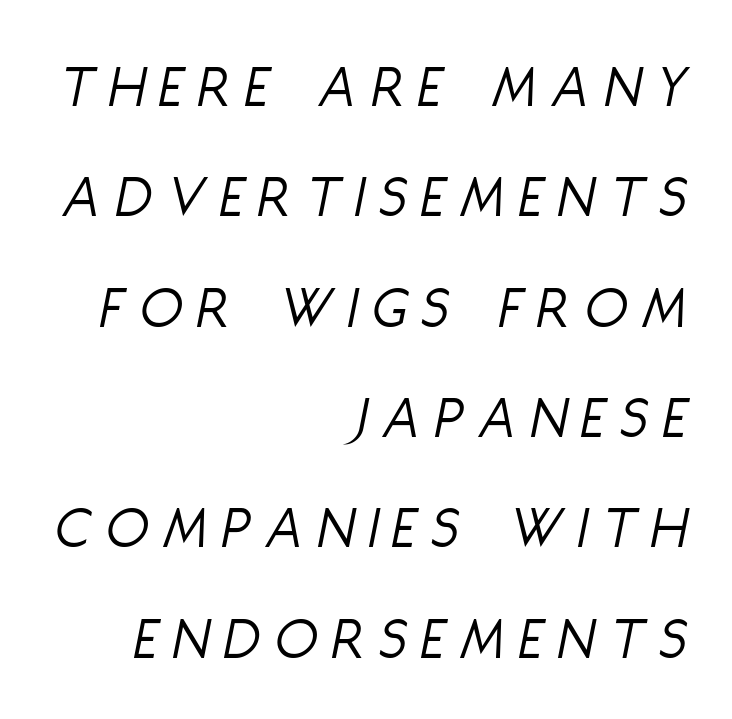
Q: Is the text bold? A: No.
Q: Is the text italic (slanted)? A: Yes, it leans right by about 11 degrees.
Q: Is the text underlined? A: No.
Q: How is the paragraph aligned? A: Right-aligned.
Q: Is the spacing between letters normal or unusually wide? A: Unusually wide.
Q: Width (condensed, normal, or wide)? A: Condensed.
Q: Stroke contrast? A: Low.
Q: x-height? A: Large.
Q: Monospaced? A: No.
